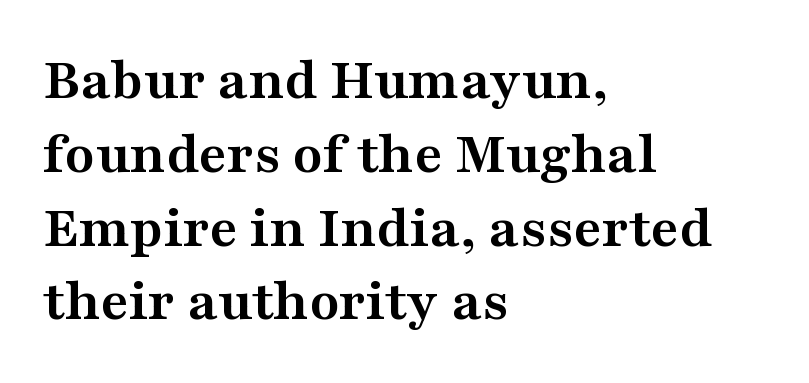
No word sits above an underline. Does extra space separate the letters? No, they use regular spacing. The typesetter chose a ragged-right arrangement here. Characters remain perfectly vertical along every line. The glyphs have the mass of a bold cut. To sum up the face: it has serifs.
